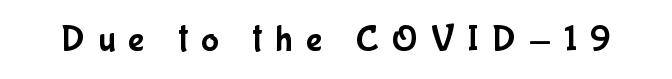
How are the letters spaced? Widely, with obvious added tracking. Type without underlining. The glyphs in this specimen are sans serif. Designer's note — italics off, roman on. Think of a printed novel: that variable character pitch is what you see here.
